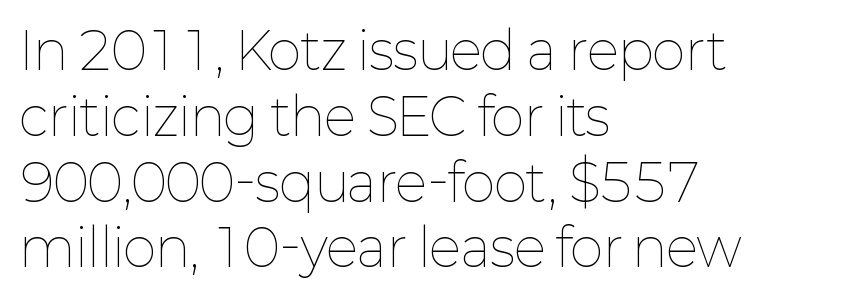
Q: Is the text bold? A: No.
Q: Is the text italic (slanted)? A: No, it is upright.
Q: Is the text underlined? A: No.
Q: How is the paragraph aligned? A: Left-aligned.
Q: Is the spacing between letters normal or unusually wide? A: Normal.
Q: Is the spacing between lines tight, normal or loose? A: Normal.
Q: Width (condensed, normal, or wide)? A: Normal.
Q: Stroke contrast? A: Low.
Q: x-height? A: Medium.
Q: Monospaced? A: No.
